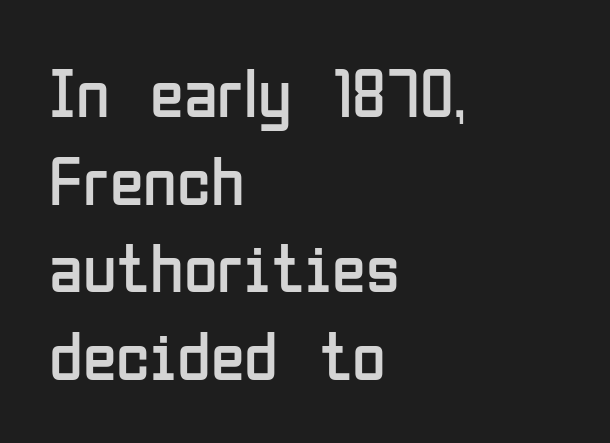
{"serif": "no", "italic": "no", "bold": "no", "weight": "regular", "width": "condensed", "stroke_contrast": "low", "x_height": "medium", "monospaced": "no", "underline": "no", "align": "left", "line_spacing": "normal", "line_spacing_ratio": 1.27, "letter_spacing": "normal", "letter_spacing_em": 0.0, "glyph_px": 69}
